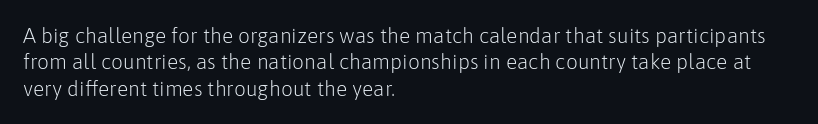
The rendering uses a moderate line-height, typical for paragraphs. Only glyphs here, with clear space below each row. The passage is arranged the way most books set body copy — flush left. Spacing between characters is what you'd get straight out of the box.
